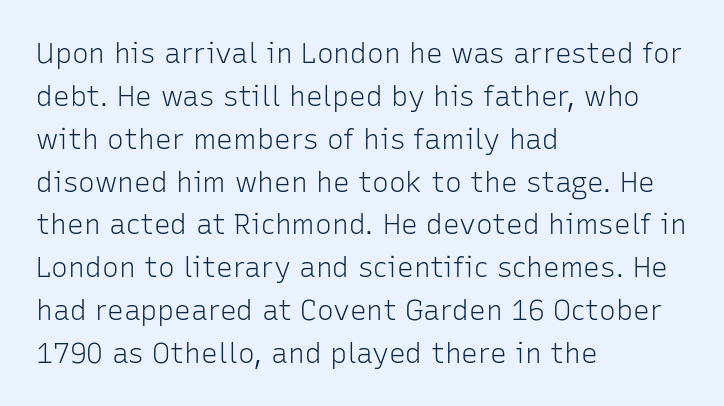
Q: Is the text bold? A: No.
Q: Is the text italic (slanted)? A: No, it is upright.
Q: Is the typeface a serif or a sans-serif typeface? A: Sans-serif.
Q: Is the text underlined? A: No.
Q: How is the paragraph aligned? A: Left-aligned.
Q: Is the spacing between letters normal or unusually wide? A: Normal.
Q: Is the spacing between lines tight, normal or loose? A: Normal.
Q: Width (condensed, normal, or wide)? A: Normal.
Q: Stroke contrast? A: Low.
Q: x-height? A: Medium.
Q: Monospaced? A: No.
